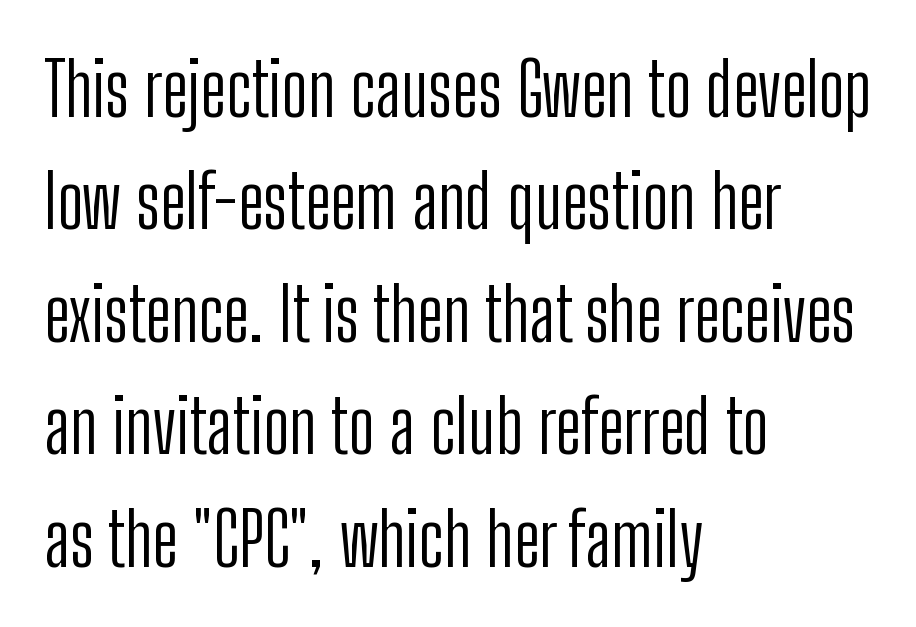
Q: Is the text bold? A: No.
Q: Is the text italic (slanted)? A: No, it is upright.
Q: Is the typeface a serif or a sans-serif typeface? A: Sans-serif.
Q: Is the text underlined? A: No.
Q: How is the paragraph aligned? A: Left-aligned.
Q: Is the spacing between letters normal or unusually wide? A: Normal.
Q: Is the spacing between lines tight, normal or loose? A: Normal.
Q: Width (condensed, normal, or wide)? A: Condensed.
Q: Stroke contrast? A: Low.
Q: x-height? A: Medium.
Q: Monospaced? A: No.
